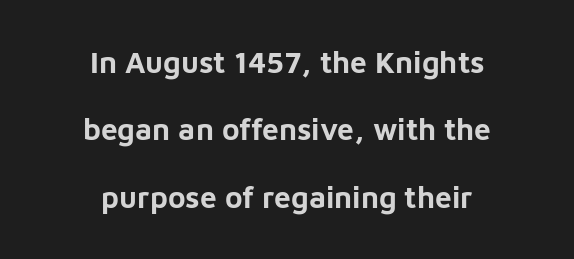
Q: Is the text bold? A: Yes.
Q: Is the text italic (slanted)? A: No, it is upright.
Q: Is the typeface a serif or a sans-serif typeface? A: Sans-serif.
Q: Is the text underlined? A: No.
Q: How is the paragraph aligned? A: Centered.
Q: Is the spacing between letters normal or unusually wide? A: Normal.
Q: Is the spacing between lines tight, normal or loose? A: Loose.
Q: Width (condensed, normal, or wide)? A: Normal.
Q: Stroke contrast? A: Low.
Q: x-height? A: Medium.
Q: Monospaced? A: No.
